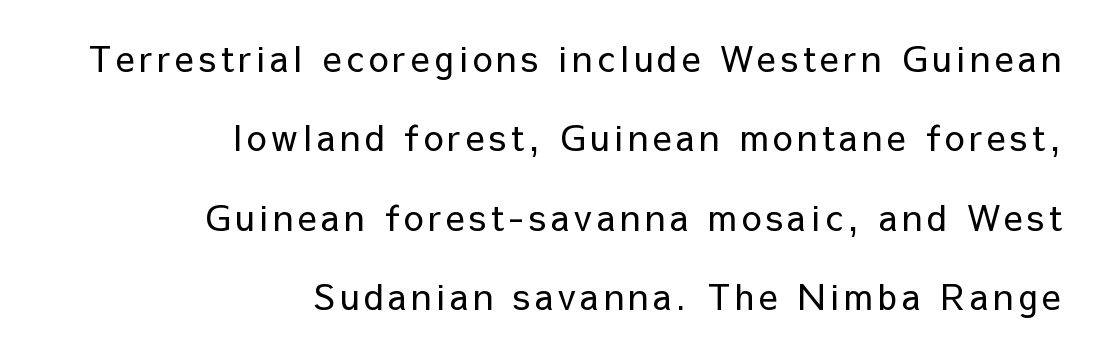
Check the space under the baseline: it is left empty. Heaviness? Minimal to ordinary, like unemphasized prose. Serif or sans? Sans — the stroke terminals are bare. You can tell it's not italic because the verticals are truly vertical. Character widths vary here, with narrow letters taking less room than wide ones.
